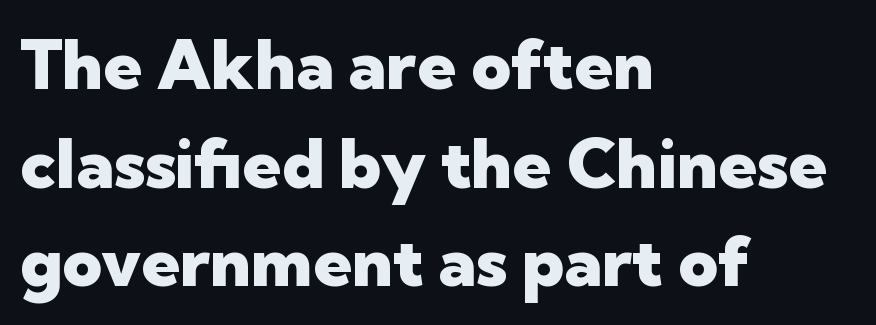
Here the designer chose a conventional face with non-uniform glyph widths. Underline: absent. In terms of weight, the rendering is a true, heavy bold. A typesetter would call this leading conventional body-copy spacing.
